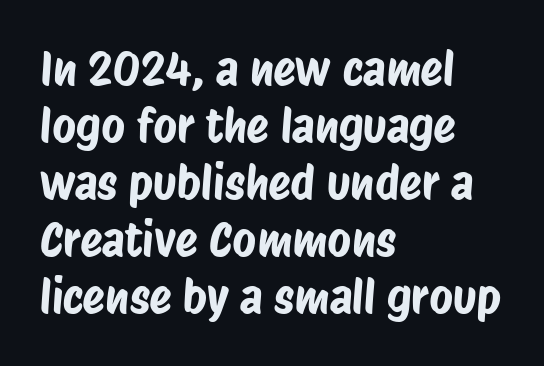
The image shows 46 px condensed sans-serif type; set left-aligned, line spacing 1.24x, normal letter spacing, not underlined; low stroke contrast and a large x-height.
